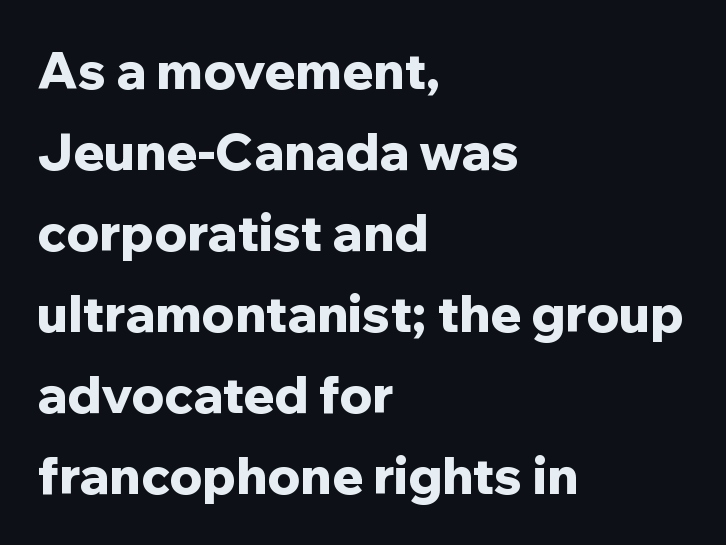
The image shows 51 px bold sans-serif type, upright; set left-aligned, normal line spacing (1.59x), normal letter spacing, not underlined; low stroke contrast and a medium x-height.
